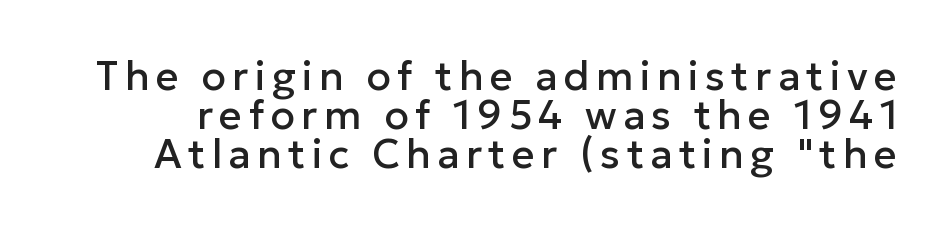
Note the varied advance widths — an 'i' is clearly narrower than an 'm'. Check under the words: just untouched page. The space between consecutive lines is stingy. In terms of posture, this sample is upright.
